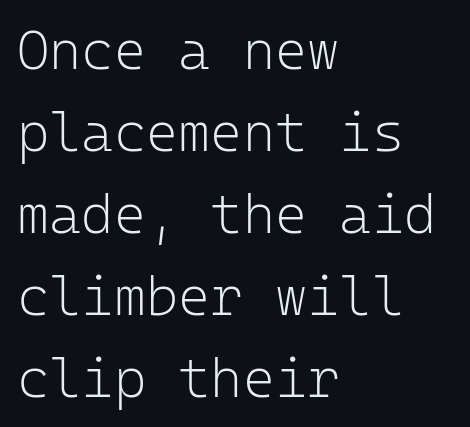
Check the space under the baseline: it is left empty. Fixed-width glyphs throughout — classic coding-font behaviour. Layout note: lines flush left. The strokes carry an ordinary text weight at most. Each new line begins a customary step beneath the previous one.
